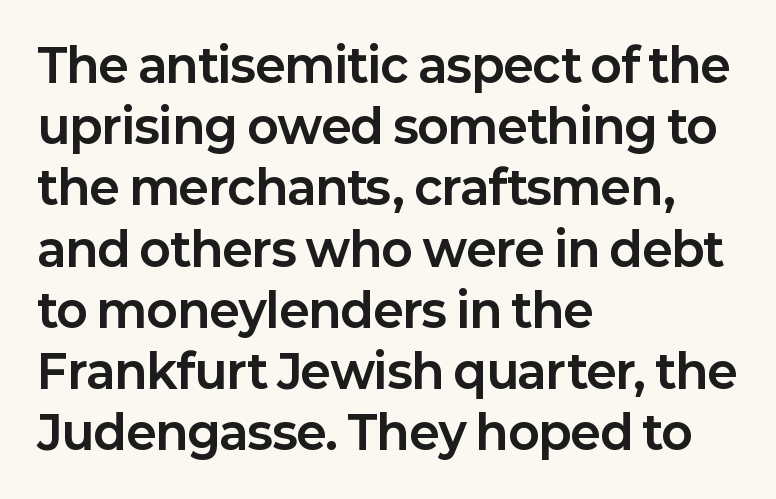
Examine the stroke ends and you'll find no serifs. Designer's note — italics off, roman on. Each row of text sits above clean, open space. The rendering uses a moderate line-height, typical for paragraphs. Is this a fixed-width face? No — the glyphs have proportional, varying widths.
